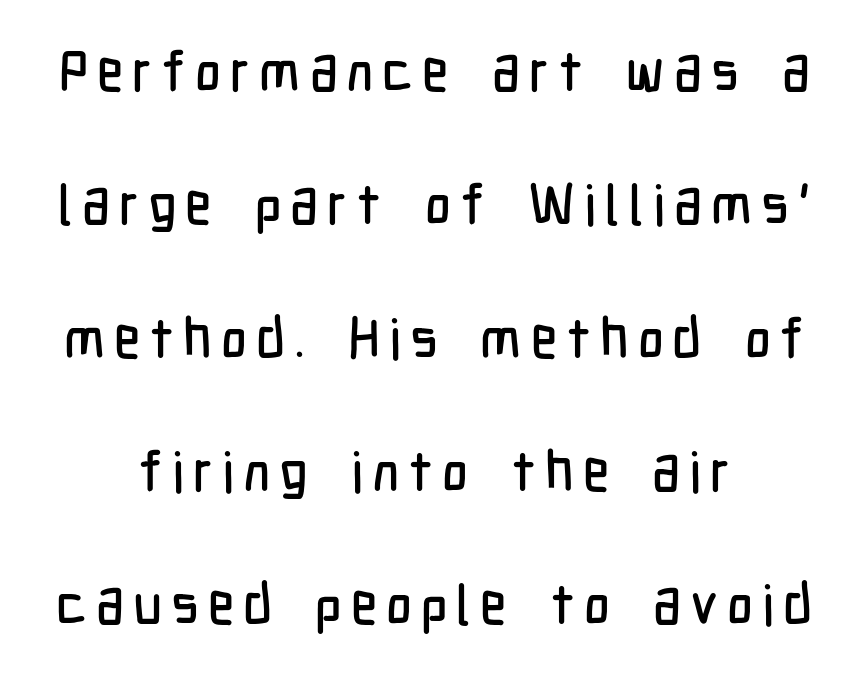
The image shows 56 px condensed sans-serif type, upright; set centered, loose line spacing (2.38x), not underlined; low stroke contrast and a medium x-height.
